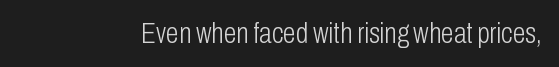
Q: Is the text bold? A: No.
Q: Is the text italic (slanted)? A: No, it is upright.
Q: Is the typeface a serif or a sans-serif typeface? A: Sans-serif.
Q: Is the text underlined? A: No.
Q: Is the spacing between letters normal or unusually wide? A: Normal.
Q: Width (condensed, normal, or wide)? A: Condensed.
Q: Stroke contrast? A: Low.
Q: x-height? A: Medium.
Q: Monospaced? A: No.
